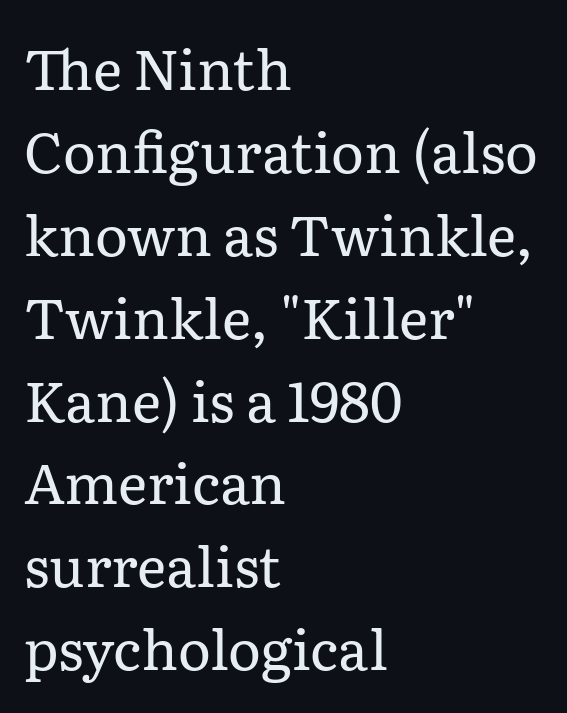
The image shows 56 px regular-weight serif type, upright; set left-aligned, normal line spacing (1.48x), normal letter spacing, not underlined; low stroke contrast and a medium x-height.
